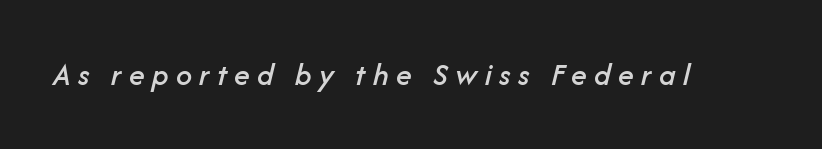
The image shows 32 px text type, italic (leaning right); set unusually wide letter spacing (+0.23 em), not underlined; low stroke contrast and a medium x-height.
